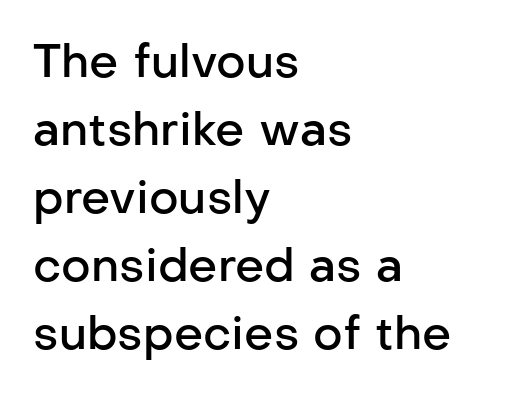
Bare-footed words on every line. Semibold letterforms, between regular and bold. Typeset ragged right — the left edge is the straight one. Designer's note — italics off, roman on.
